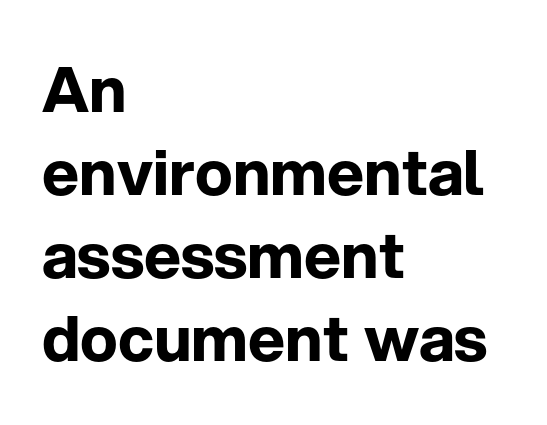
The image shows 63 px bold sans-serif type, upright; set left-aligned, normal line spacing (1.32x), normal letter spacing, not underlined; low stroke contrast and a medium x-height.
